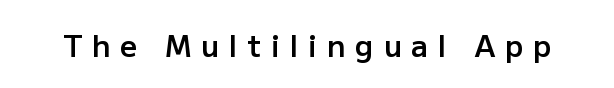
The image shows 30 px semibold sans-serif type, upright; set unusually wide letter spacing (+0.32 em), not underlined; low stroke contrast and a medium x-height.
